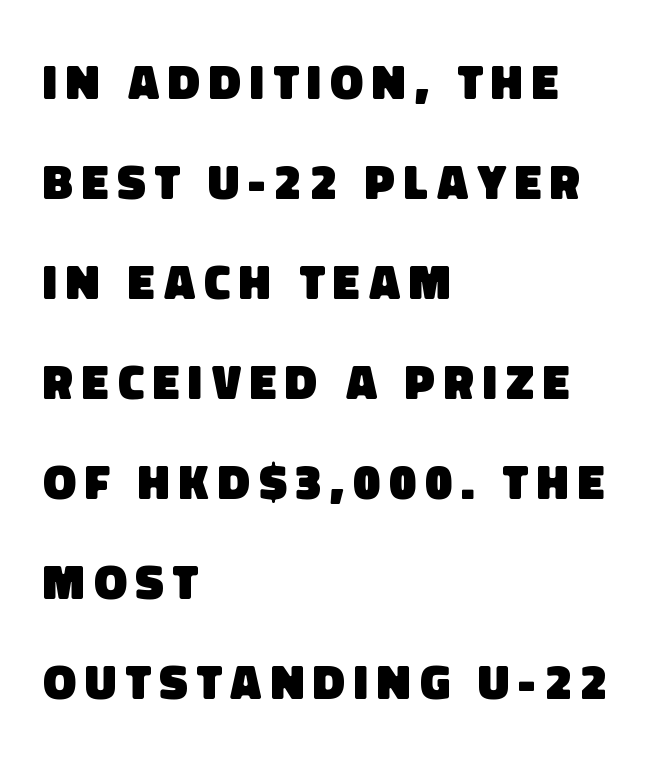
These lines stack with their left ends in a neat column. This block would shrink considerably if given ordinary leading; it's expanded now. The passage shown is typed in a proportional face where columns would drift. Nobody drew a line under any word here.
